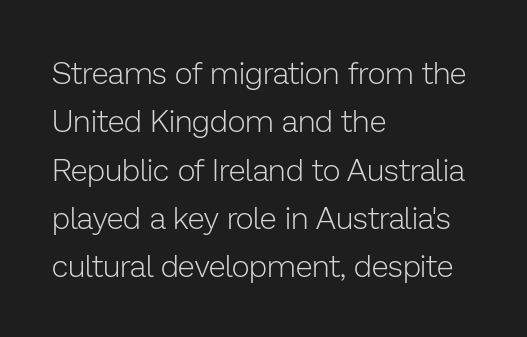
{"serif": "no", "italic": "no", "bold": "no", "weight": "light", "width": "normal", "stroke_contrast": "low", "x_height": "medium", "monospaced": "no", "underline": "no", "align": "left", "line_spacing": "normal", "line_spacing_ratio": 1.56, "letter_spacing": "normal", "letter_spacing_em": 0.0, "glyph_px": 31}
